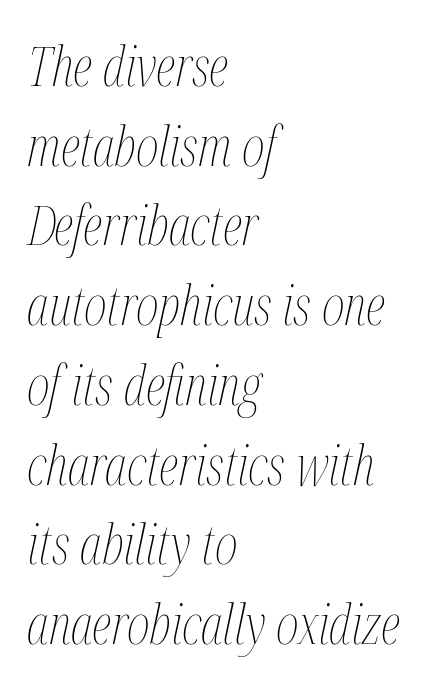
{"italic": "yes", "lean": "right", "slant_degrees": 12, "bold": "no", "weight": "thin", "width": "condensed", "stroke_contrast": "medium", "x_height": "medium", "monospaced": "no", "underline": "no", "align": "left", "line_spacing": "normal", "line_spacing_ratio": 1.45, "letter_spacing": "normal", "letter_spacing_em": 0.0, "glyph_px": 55}
